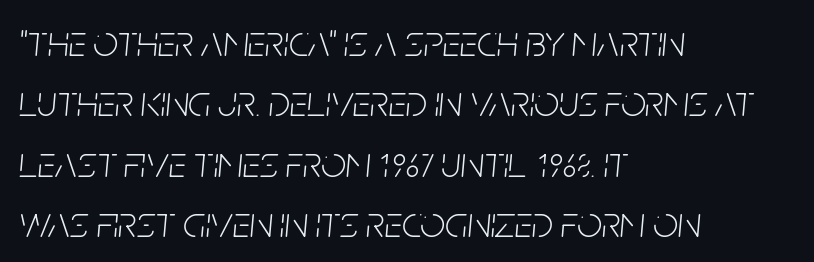
The image shows 44 px light, condensed type, italic (leaning right); set left-aligned, normal line spacing (1.37x), normal letter spacing, not underlined; low stroke contrast and a large x-height.
